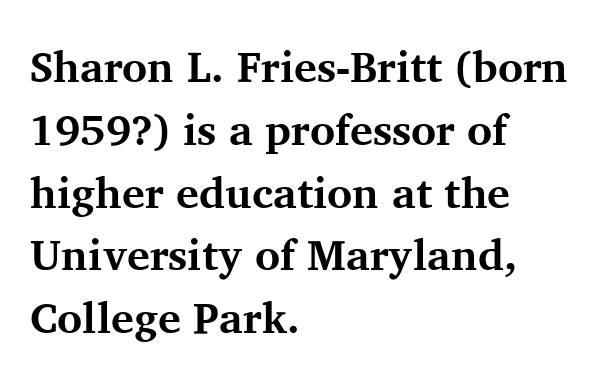
{"serif": "yes", "italic": "no", "bold": "yes", "weight": "bold", "width": "normal", "stroke_contrast": "medium", "x_height": "medium", "monospaced": "no", "underline": "no", "align": "left", "line_spacing": "normal", "line_spacing_ratio": 1.46, "letter_spacing": "normal", "letter_spacing_em": 0.0, "glyph_px": 43}
